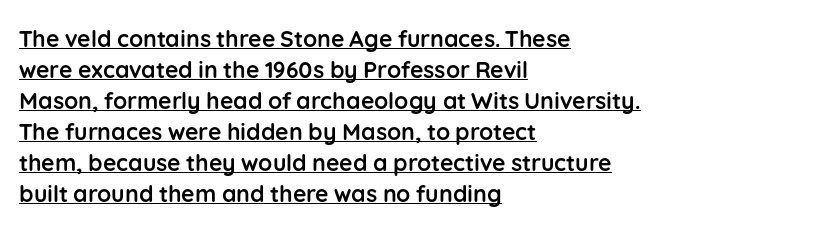
{"italic": "no", "bold": "yes", "underline": "yes", "align": "left", "line_spacing": "normal", "line_spacing_ratio": 1.35, "letter_spacing": "normal", "letter_spacing_em": 0.0, "glyph_px": 23}
